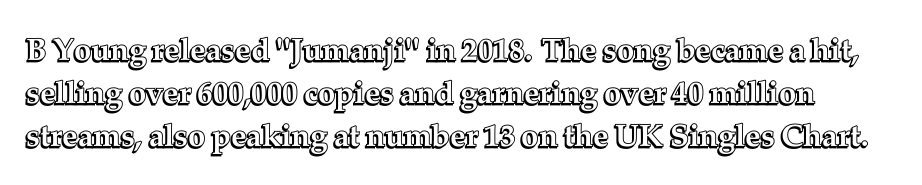
{"italic": "no", "width": "normal", "x_height": "medium", "monospaced": "no", "underline": "no", "line_spacing": "normal", "line_spacing_ratio": 1.38, "letter_spacing": "normal", "letter_spacing_em": 0.0, "glyph_px": 31}
